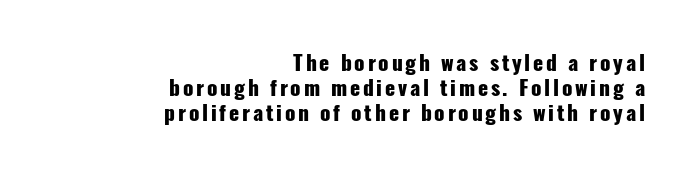
No word sits above an underline. The paragraph has a hard right edge and a soft left edge. I'd describe the lettering as bold — thick and assertive. A typesetter would mark this as roman, not italic.
